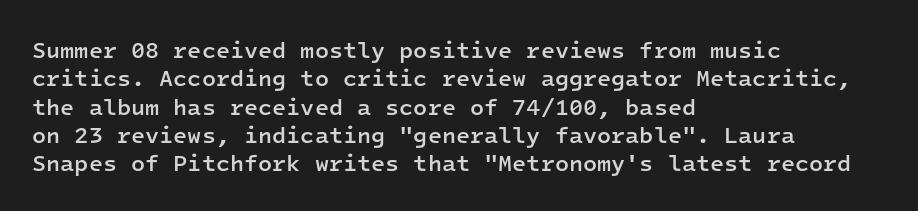
The image shows 23 px text type, upright; set left-aligned, line spacing 1.23x, normal letter spacing, not underlined.
